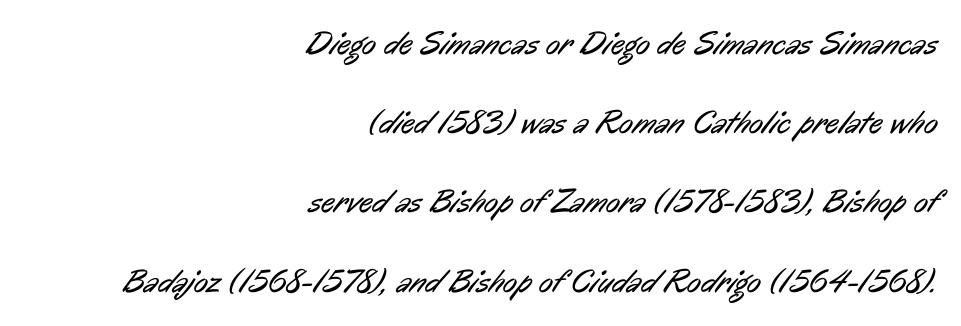
The rendering anchors every line to the right-hand side. The vertical gap from one line to the next is large. The letterforms sit at book weight or below. The rendering shows plain stroke endings on the letterforms — a sans-serif design.
